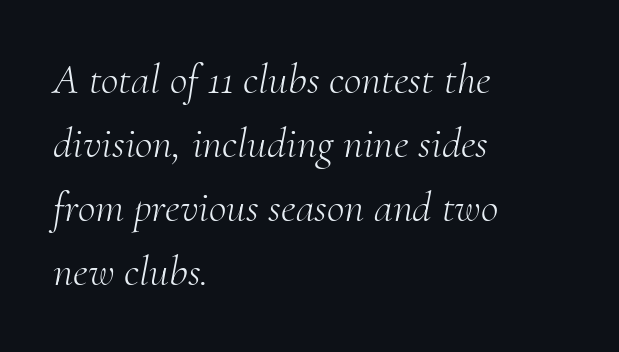
Q: Is the text bold? A: No.
Q: Is the text italic (slanted)? A: Yes, it leans right by about 10 degrees.
Q: Is the typeface a serif or a sans-serif typeface? A: Serif.
Q: Is the text underlined? A: No.
Q: How is the paragraph aligned? A: Left-aligned.
Q: Is the spacing between letters normal or unusually wide? A: Normal.
Q: Is the spacing between lines tight, normal or loose? A: Normal.
Q: Width (condensed, normal, or wide)? A: Normal.
Q: Stroke contrast? A: Medium.
Q: x-height? A: Small.
Q: Monospaced? A: No.
